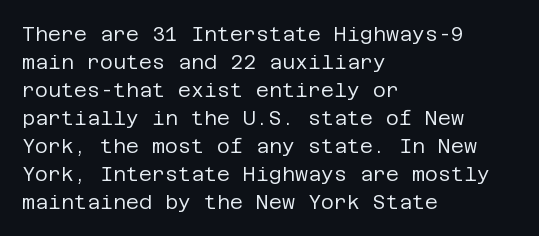
Q: Is the text bold? A: No.
Q: Is the text italic (slanted)? A: No, it is upright.
Q: Is the text underlined? A: No.
Q: How is the paragraph aligned? A: Left-aligned.
Q: Is the spacing between letters normal or unusually wide? A: Normal.
Q: Is the spacing between lines tight, normal or loose? A: Normal.
